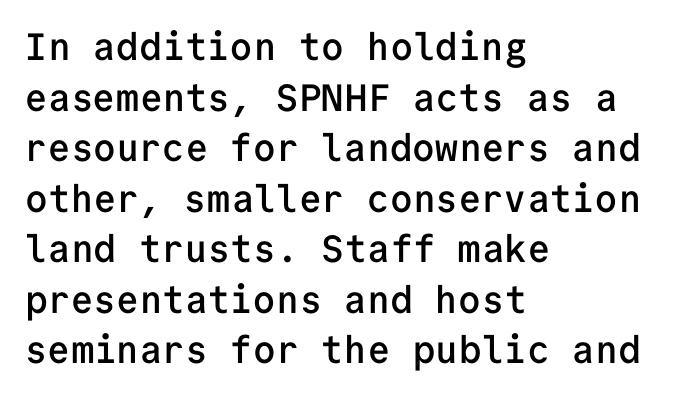
This sample has the even, mechanical cadence of fixed-width lettering. The type sits square on the baseline with zero lean. Any mark beneath the type? The region is blank. The letterforms sit shoulder to shoulder at normal distance.
